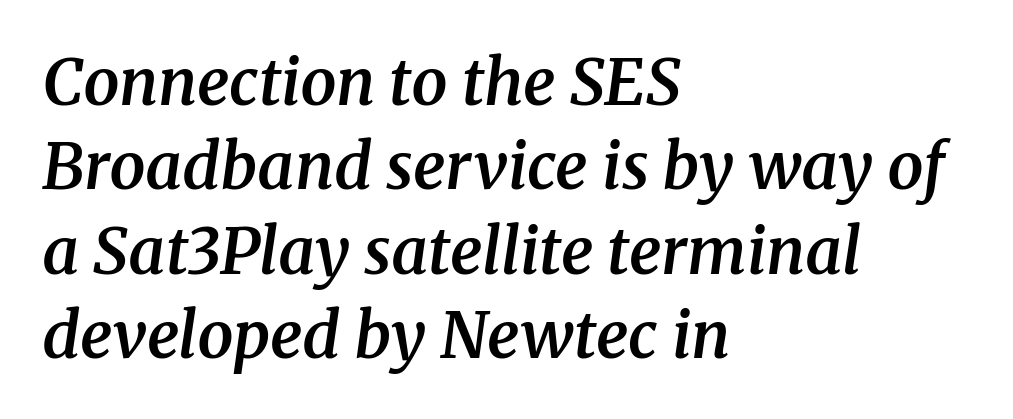
Q: Is the text bold? A: Semi-bold.
Q: Is the text italic (slanted)? A: Yes, it leans right by about 8 degrees.
Q: Is the typeface a serif or a sans-serif typeface? A: Serif.
Q: Is the text underlined? A: No.
Q: How is the paragraph aligned? A: Left-aligned.
Q: Is the spacing between letters normal or unusually wide? A: Normal.
Q: Is the spacing between lines tight, normal or loose? A: Normal.
Q: Width (condensed, normal, or wide)? A: Normal.
Q: Stroke contrast? A: Medium.
Q: x-height? A: Medium.
Q: Monospaced? A: No.
